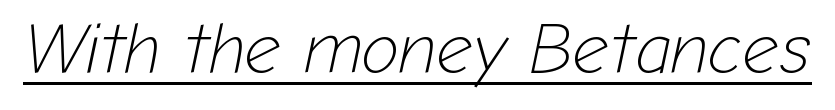
Q: Is the text bold? A: No.
Q: Is the text italic (slanted)? A: Yes, it leans right by about 12 degrees.
Q: Is the text underlined? A: Yes.
Q: Is the spacing between letters normal or unusually wide? A: Normal.
Q: Width (condensed, normal, or wide)? A: Normal.
Q: Stroke contrast? A: Low.
Q: x-height? A: Medium.
Q: Monospaced? A: No.
